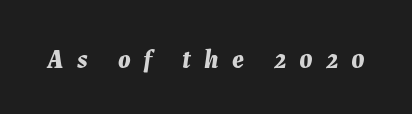
The glyphs have the mass of a bold cut. The axis of the letterforms is tilted away from vertical. The strip under each line holds only bare page. The passage shown has open, widely tracked lettering throughout.
